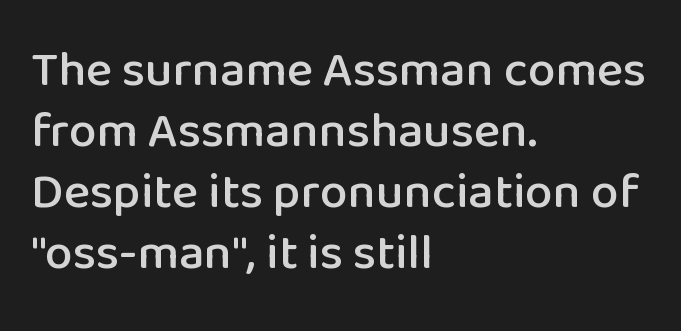
Do the letters lean? They stand straight. Characters follow at the spacing the type designer built in. Clear beneath every line of the passage. Font category for this specimen: sans-serif. If you drew a ruler down the left edge, every line would touch it.
